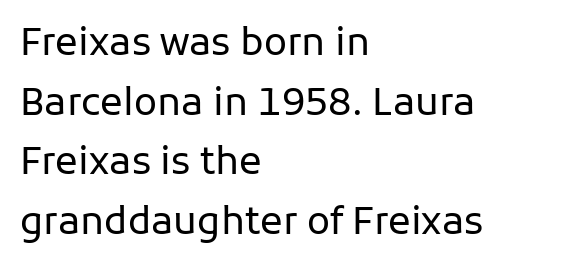
The image shows 38 px regular-weight sans-serif type, upright; set left-aligned, normal line spacing (1.57x), normal letter spacing, not underlined; low stroke contrast and a medium x-height.
